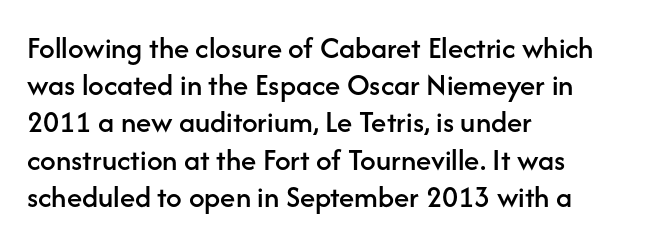
Q: Is the text italic (slanted)? A: No, it is upright.
Q: Is the typeface a serif or a sans-serif typeface? A: Sans-serif.
Q: Is the text underlined? A: No.
Q: How is the paragraph aligned? A: Left-aligned.
Q: Is the spacing between letters normal or unusually wide? A: Normal.
Q: Width (condensed, normal, or wide)? A: Normal.
Q: Stroke contrast? A: Low.
Q: x-height? A: Medium.
Q: Monospaced? A: No.
